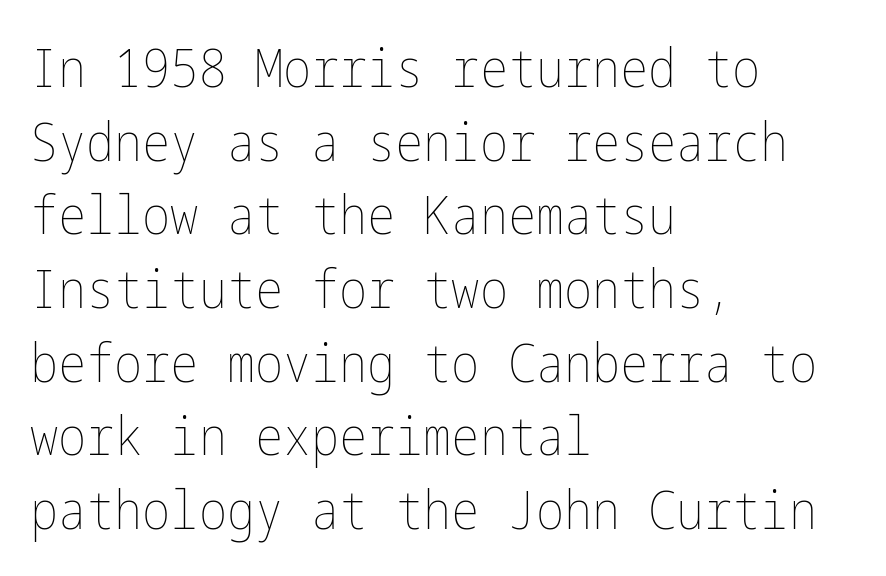
Words appear dense and cohesive because spacing is normal. Quick note: interline space is typical. This is not heavy type; no bold has been used. Ascenders rise straight up at ninety degrees.
